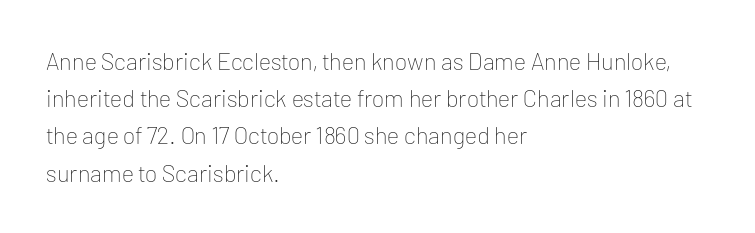
{"italic": "no", "bold": "no", "underline": "no", "align": "left", "line_spacing": "normal", "line_spacing_ratio": 1.55, "letter_spacing": "normal", "letter_spacing_em": 0.0, "glyph_px": 24}
